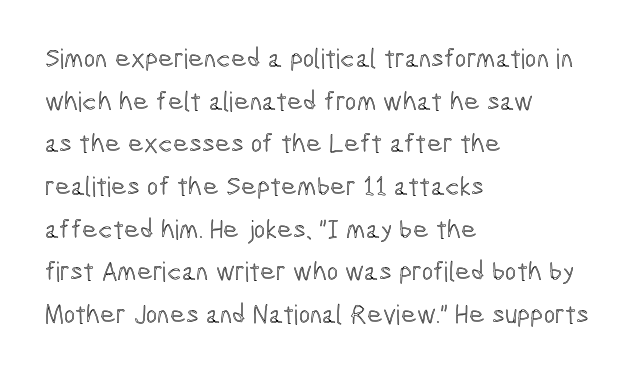
Q: Is the text italic (slanted)? A: No, it is upright.
Q: Is the text underlined? A: No.
Q: How is the paragraph aligned? A: Left-aligned.
Q: Is the spacing between letters normal or unusually wide? A: Normal.
Q: Is the spacing between lines tight, normal or loose? A: Normal.
